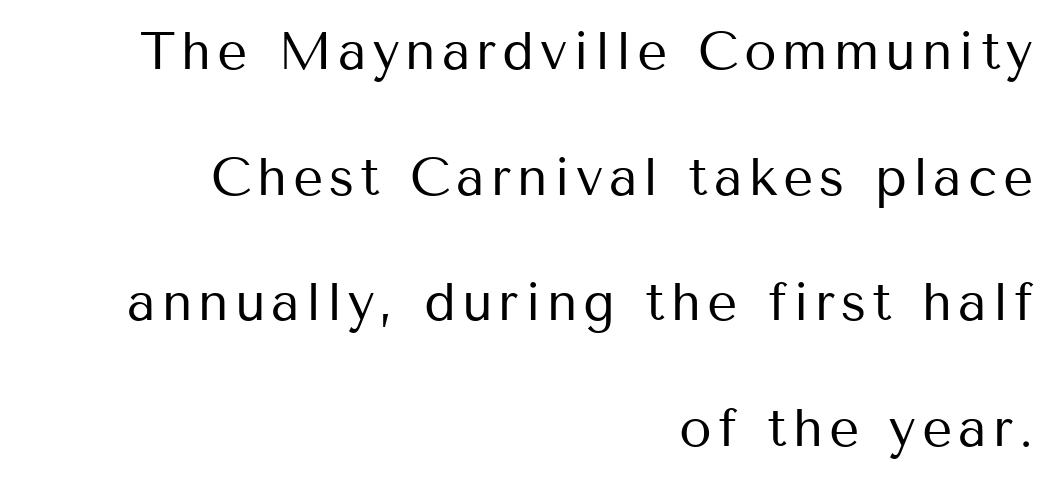
{"serif": "no", "italic": "no", "bold": "no", "weight": "regular", "width": "normal", "stroke_contrast": "medium", "x_height": "medium", "monospaced": "no", "underline": "no", "align": "right", "line_spacing": "loose", "line_spacing_ratio": 2.37, "glyph_px": 53}
